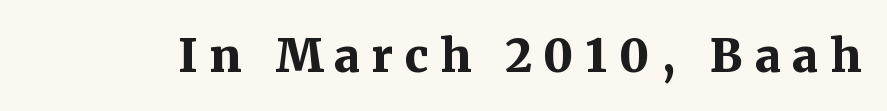
Q: Is the text bold? A: Yes.
Q: Is the text italic (slanted)? A: No, it is upright.
Q: Is the typeface a serif or a sans-serif typeface? A: Serif.
Q: Is the text underlined? A: No.
Q: Is the spacing between letters normal or unusually wide? A: Unusually wide.
Q: Width (condensed, normal, or wide)? A: Normal.
Q: Stroke contrast? A: Medium.
Q: x-height? A: Medium.
Q: Monospaced? A: No.
